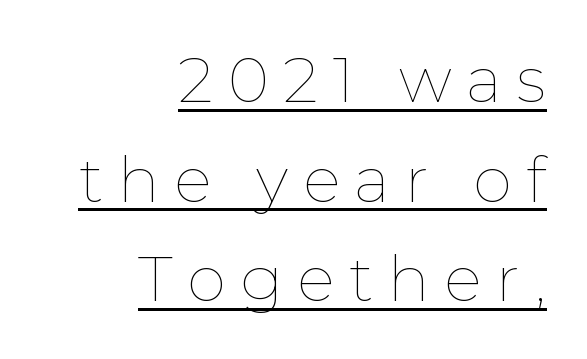
Each stroke keeps to a modest, everyday thickness or less. Looks like regular typesetting: each glyph gets only the width it needs. The rendered words wear a rule along their underside. Each new line begins a customary step beneath the previous one.
